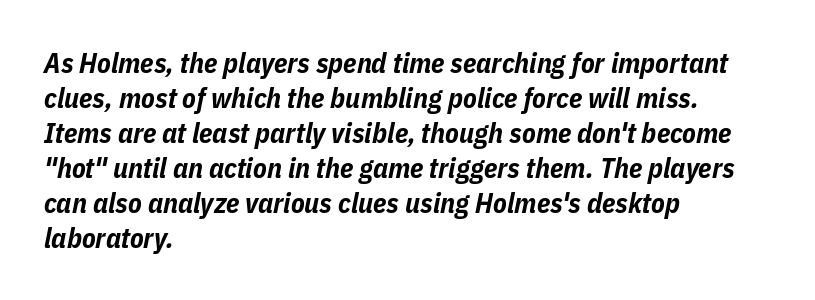
The image shows 28 px bold, condensed type, italic (leaning right); set left-aligned, normal line spacing (1.25x), normal letter spacing, not underlined; low stroke contrast and a medium x-height.
